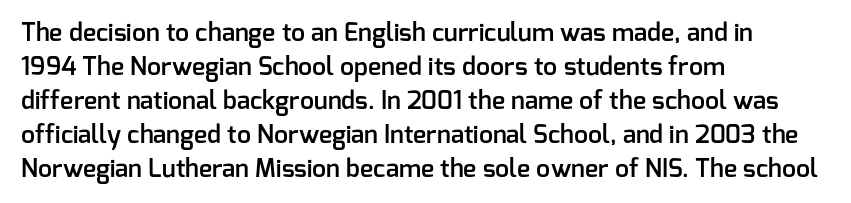
Q: Is the text bold? A: Semi-bold.
Q: Is the text italic (slanted)? A: No, it is upright.
Q: Is the text underlined? A: No.
Q: How is the paragraph aligned? A: Left-aligned.
Q: Is the spacing between letters normal or unusually wide? A: Normal.
Q: Is the spacing between lines tight, normal or loose? A: Normal.
